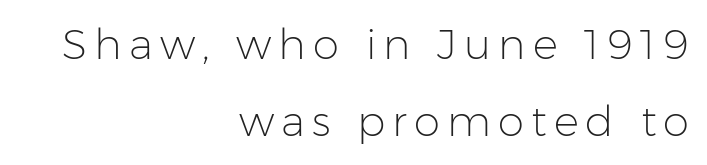
Here the designer chose a conventional face with non-uniform glyph widths. This rendering features lettering with no underline. Short and long lines alike share a common ending point at right. Notice how the stems are strictly vertical — no italics here.
